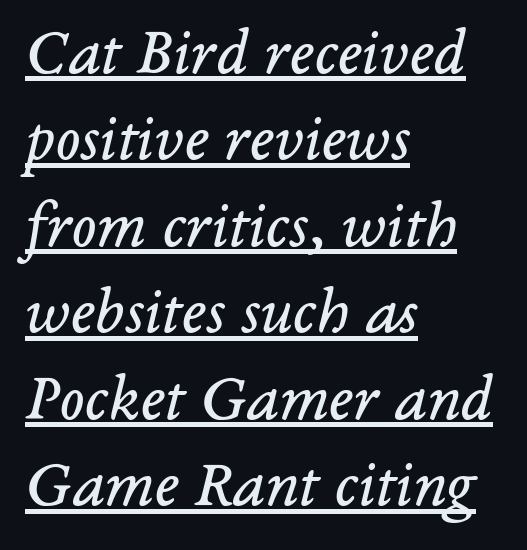
Q: Is the text bold? A: No.
Q: Is the text italic (slanted)? A: Yes, it leans right by about 14 degrees.
Q: Is the typeface a serif or a sans-serif typeface? A: Serif.
Q: Is the text underlined? A: Yes.
Q: How is the paragraph aligned? A: Left-aligned.
Q: Is the spacing between letters normal or unusually wide? A: Normal.
Q: Is the spacing between lines tight, normal or loose? A: Normal.
Q: Width (condensed, normal, or wide)? A: Normal.
Q: Stroke contrast? A: Low.
Q: x-height? A: Medium.
Q: Monospaced? A: No.
